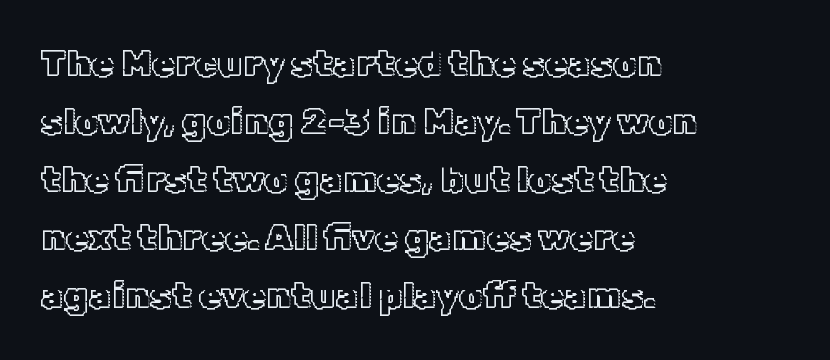
Q: Is the text italic (slanted)? A: No, it is upright.
Q: Is the text underlined? A: No.
Q: How is the paragraph aligned? A: Left-aligned.
Q: Is the spacing between letters normal or unusually wide? A: Normal.
Q: Is the spacing between lines tight, normal or loose? A: Normal.
Q: Width (condensed, normal, or wide)? A: Normal.
Q: x-height? A: Medium.
Q: Monospaced? A: No.
